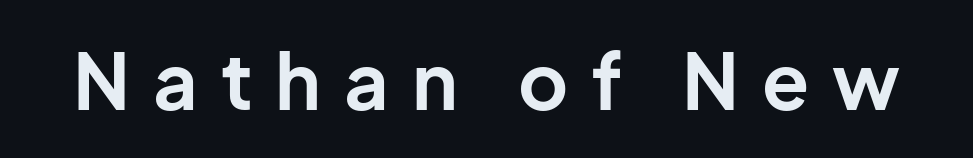
The image shows 77 px bold sans-serif type, upright; set unusually wide letter spacing (+0.3 em), not underlined; low stroke contrast and a medium x-height.
